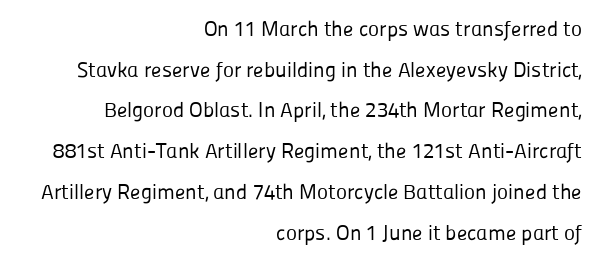
Q: Is the text bold? A: No.
Q: Is the text italic (slanted)? A: No, it is upright.
Q: Is the text underlined? A: No.
Q: How is the paragraph aligned? A: Right-aligned.
Q: Is the spacing between letters normal or unusually wide? A: Normal.
Q: Is the spacing between lines tight, normal or loose? A: Loose.
